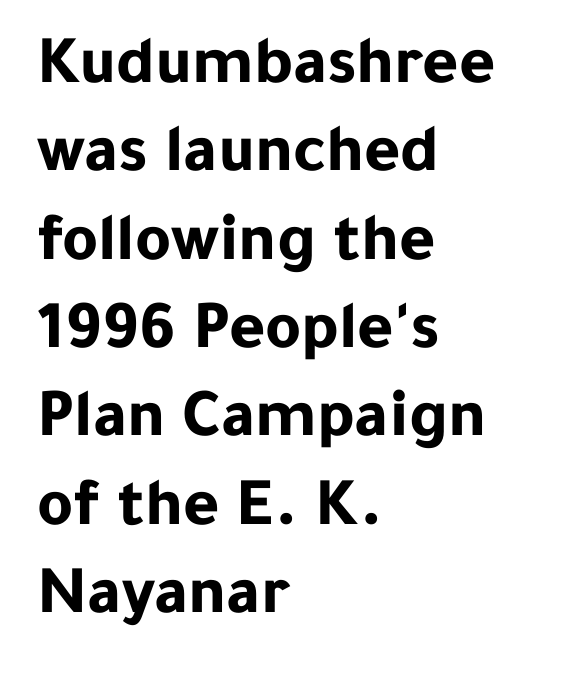
The strokes are fattened all the way to bold. Normally led — the rows are evenly, conventionally spaced. The letters sit at their default tracking, neither squeezed nor spread. Do the characters align in a grid? No, the font is proportional. The setting favours the left margin, as ordinary paragraphs usually do. No italicization has been applied; the sample stays upright.
